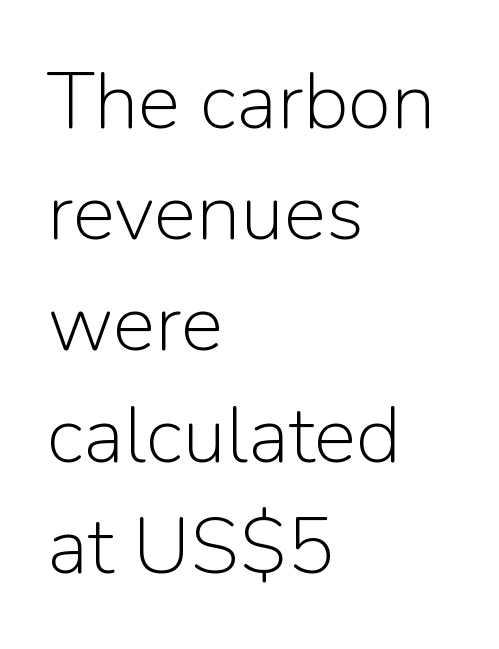
{"serif": "no", "italic": "no", "bold": "no", "weight": "light", "width": "normal", "stroke_contrast": "low", "x_height": "medium", "monospaced": "no", "underline": "no", "align": "left", "line_spacing": "normal", "line_spacing_ratio": 1.39, "letter_spacing": "normal", "letter_spacing_em": 0.0, "glyph_px": 80}
